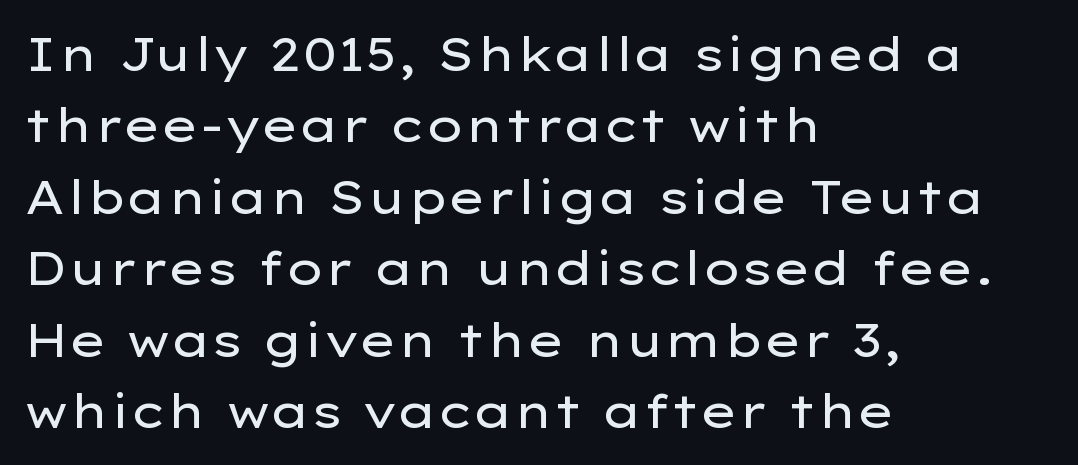
What kind of face is this? One without serifs — a sans. Rule under the text: the space is simply empty. Whoever set this chose a conventional vertical rhythm. The horizontal fit of the characters is conventional and even. These lines are rendered in a variable-pitch font. A classic flush-left, rag-right setting is used for this passage.
